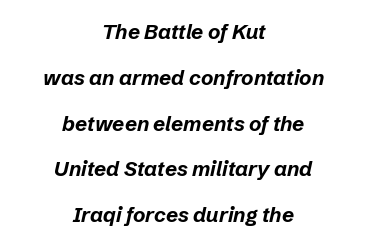
The image shows 21 px bold type, italic (leaning right); set centered, loose line spacing (2.18x), normal letter spacing, not underlined.
